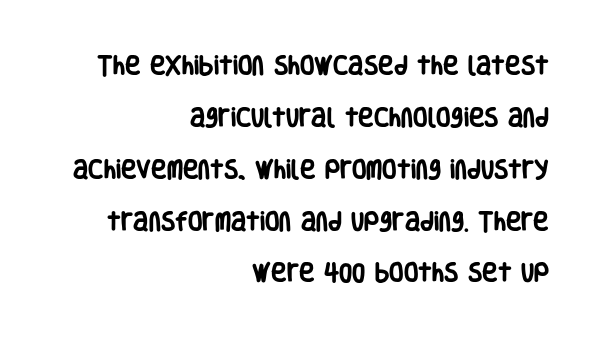
{"italic": "no", "bold": "yes", "underline": "no", "align": "right", "line_spacing": "loose", "line_spacing_ratio": 2.47, "letter_spacing": "normal", "letter_spacing_em": 0.0, "glyph_px": 21}
